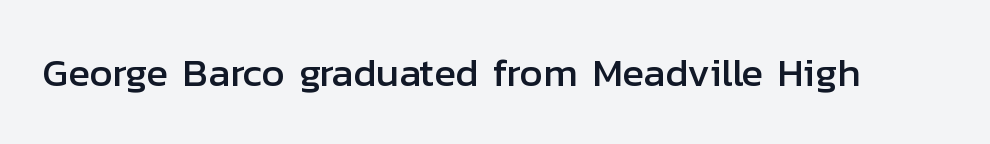
The image shows 40 px sans-serif type, upright; set normal letter spacing, not underlined; low stroke contrast and a medium x-height.
